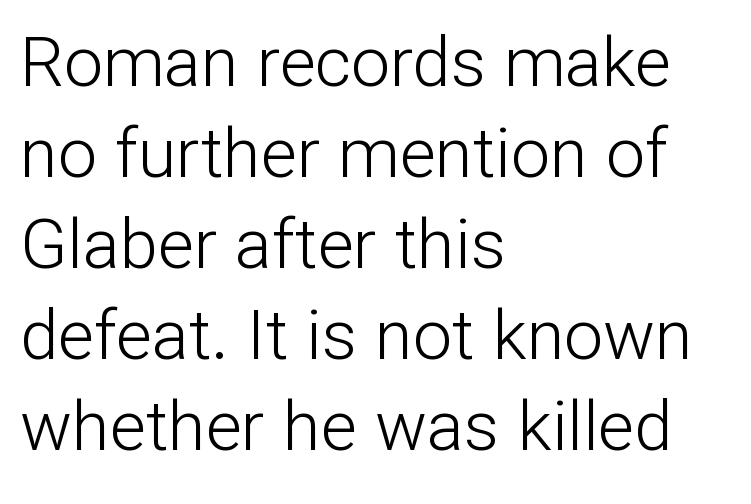
The image shows 69 px light sans-serif type, upright; set left-aligned, normal line spacing (1.32x), normal letter spacing, not underlined; low stroke contrast and a medium x-height.
